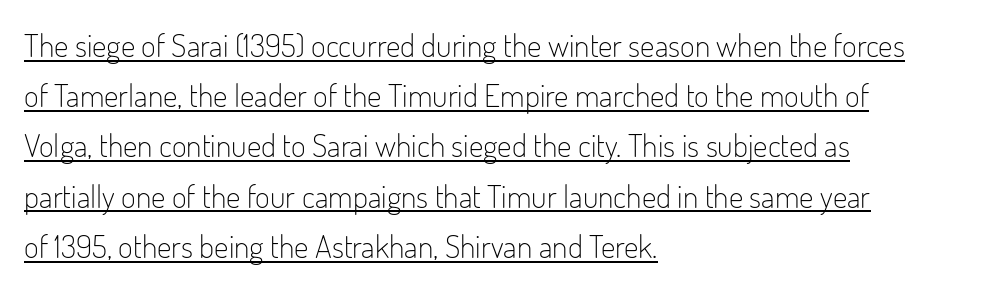
Character widths vary here, with narrow letters taking less room than wide ones. Summary of weight: not heavy and not bold. The tracking reads as untouched default to a designer's eye. This is sans-serif lettering, the kind often seen on screens and signage. Compared with a centered layout, this one pins lines to the left instead.
